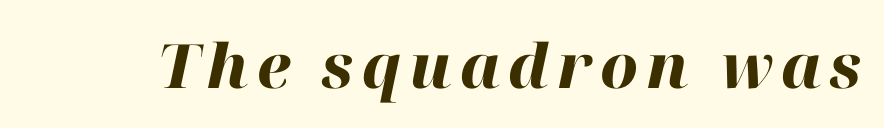
Q: Is the text bold? A: Yes.
Q: Is the text italic (slanted)? A: Yes, it leans right by about 12 degrees.
Q: Is the text underlined? A: No.
Q: Width (condensed, normal, or wide)? A: Normal.
Q: Stroke contrast? A: High.
Q: x-height? A: Medium.
Q: Monospaced? A: No.
